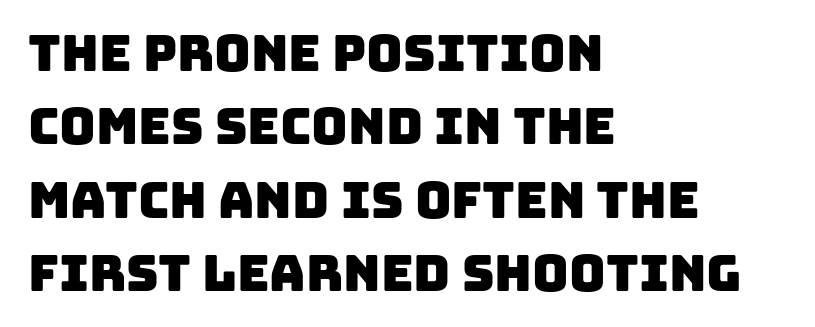
The image shows 50 px sans-serif type; set left-aligned, normal line spacing (1.47x), normal letter spacing, not underlined; low stroke contrast and a large x-height.
